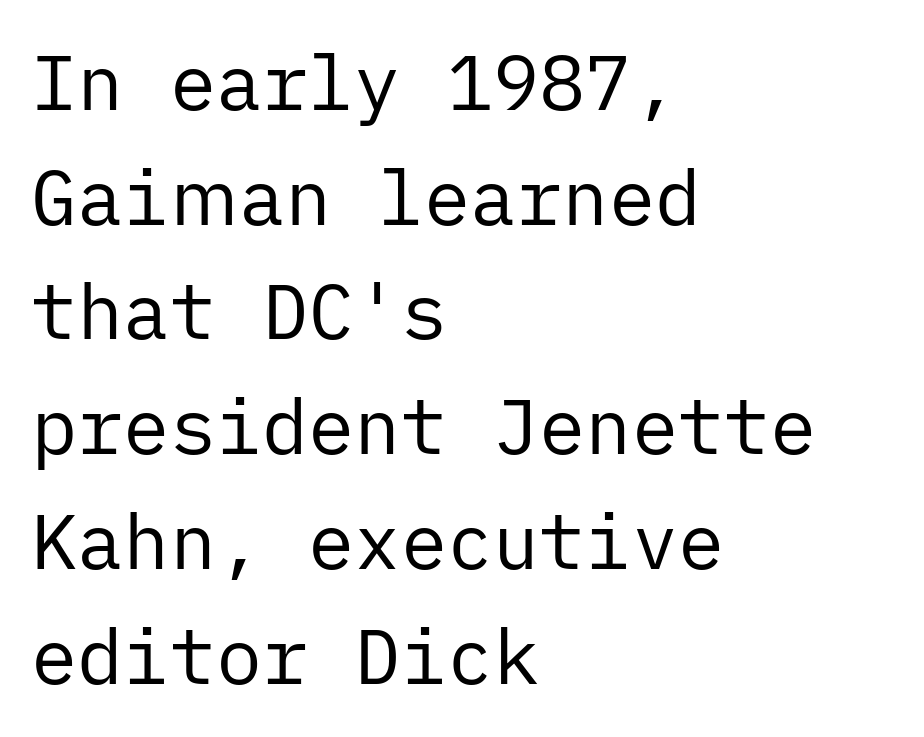
The image shows 77 px regular-weight sans-serif type, upright; set left-aligned, normal line spacing (1.49x), normal letter spacing, not underlined; low stroke contrast and a medium x-height.
